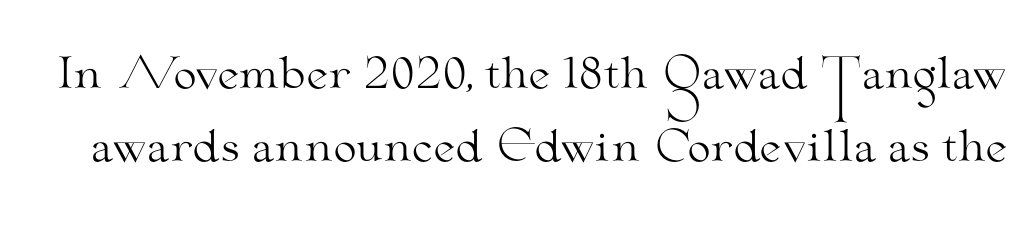
Is this a fixed-width face? No — the glyphs have proportional, varying widths. Font category for this specimen: serif. This rendering leaves character spacing at its baseline value. Italic: no, the glyphs are upright roman. Beneath every word, the page is bare.
